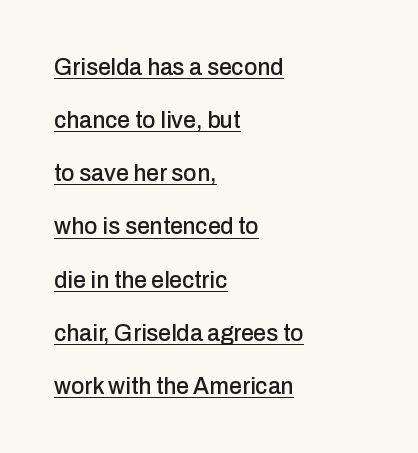
{"italic": "no", "underline": "yes", "align": "left", "line_spacing": "loose", "line_spacing_ratio": 2.31, "letter_spacing": "normal", "letter_spacing_em": 0.0, "glyph_px": 23}
